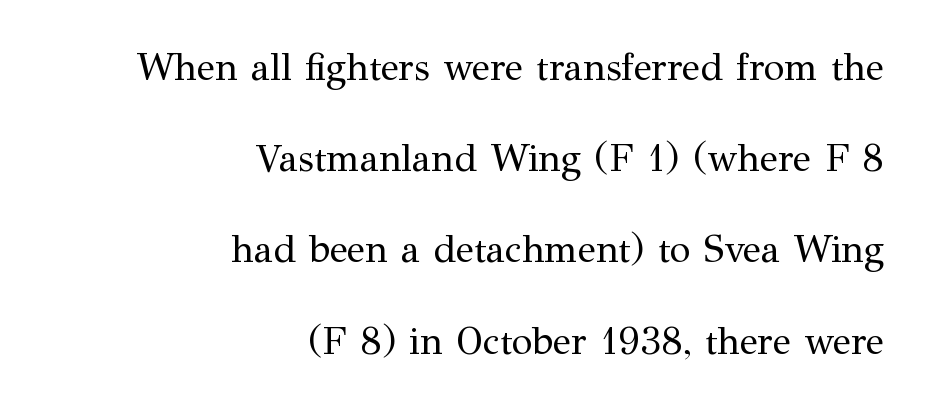
Q: Is the text bold? A: No.
Q: Is the text italic (slanted)? A: No, it is upright.
Q: Is the typeface a serif or a sans-serif typeface? A: Serif.
Q: Is the text underlined? A: No.
Q: How is the paragraph aligned? A: Right-aligned.
Q: Is the spacing between letters normal or unusually wide? A: Normal.
Q: Is the spacing between lines tight, normal or loose? A: Loose.
Q: Width (condensed, normal, or wide)? A: Normal.
Q: Stroke contrast? A: Medium.
Q: x-height? A: Medium.
Q: Monospaced? A: No.
